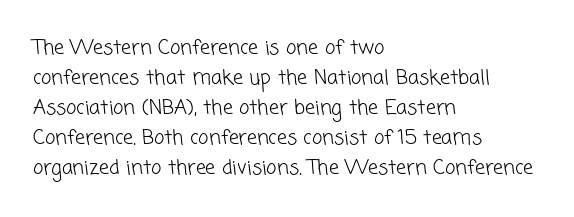
Observe the ordinary spacing: letters are neighbours, not strangers. One-word summary of the alignment: left. The cut favours lightness, reaching ordinary text weight at its darkest. Evenly set lines give the paragraph a standard silhouette. Rule under the text: the space is simply empty.
